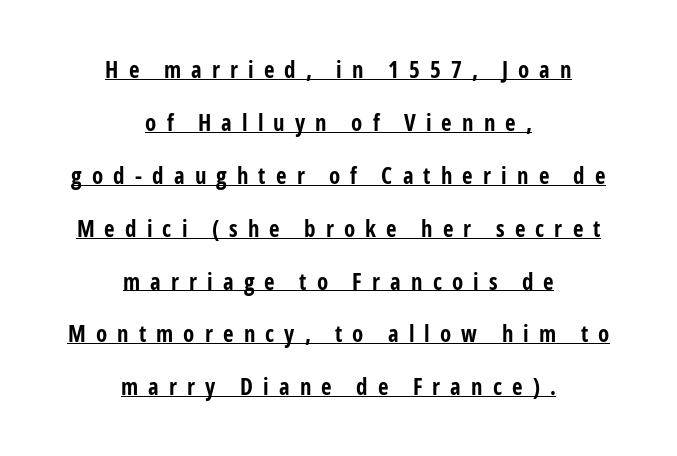
Q: Is the text bold? A: Yes.
Q: Is the text italic (slanted)? A: No, it is upright.
Q: Is the text underlined? A: Yes.
Q: How is the paragraph aligned? A: Centered.
Q: Is the spacing between letters normal or unusually wide? A: Unusually wide.
Q: Is the spacing between lines tight, normal or loose? A: Loose.
